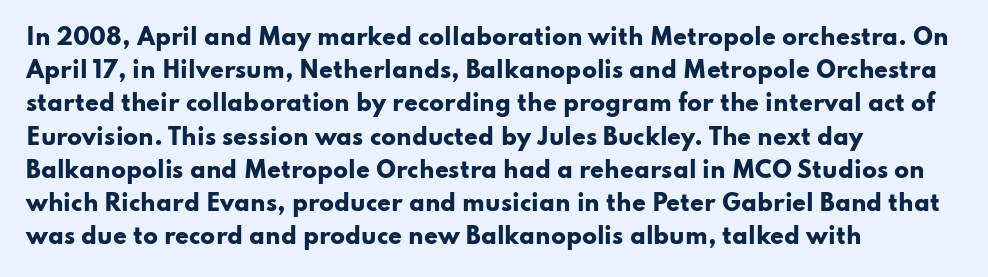
{"italic": "no", "bold": "yes", "underline": "no", "align": "left", "line_spacing": "normal", "line_spacing_ratio": 1.51, "letter_spacing": "normal", "letter_spacing_em": 0.0, "glyph_px": 22}
